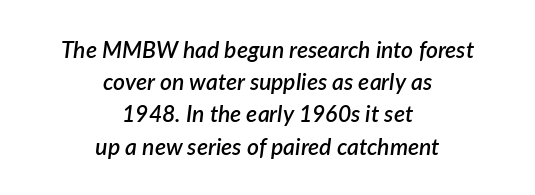
The leading is moderate, giving the passage an even texture. Inter-character spacing is left at the font's built-in metrics. The axis of the letterforms is tilted away from vertical. This is moderately heavy type, rendered in semibold.
